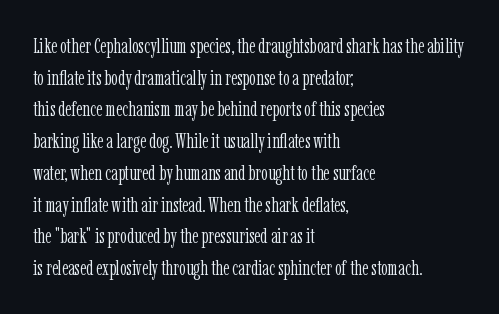
Q: Is the text bold? A: No.
Q: Is the text italic (slanted)? A: No, it is upright.
Q: Is the text underlined? A: No.
Q: How is the paragraph aligned? A: Left-aligned.
Q: Is the spacing between letters normal or unusually wide? A: Normal.
Q: Is the spacing between lines tight, normal or loose? A: Normal.
